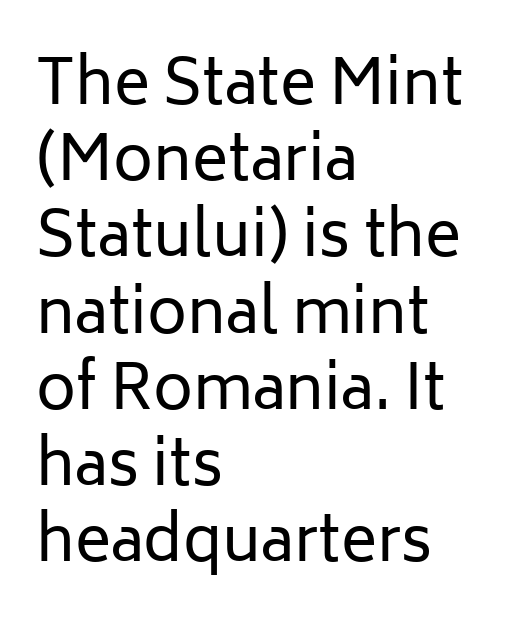
The image shows 61 px regular-weight sans-serif type, upright; set left-aligned, normal line spacing (1.25x), normal letter spacing, not underlined; low stroke contrast and a medium x-height.
